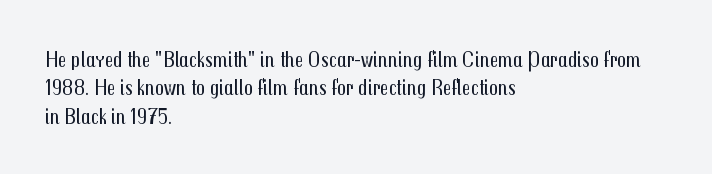
The image shows 22 px text type, upright; set left-aligned, normal line spacing (1.29x), normal letter spacing, not underlined.
